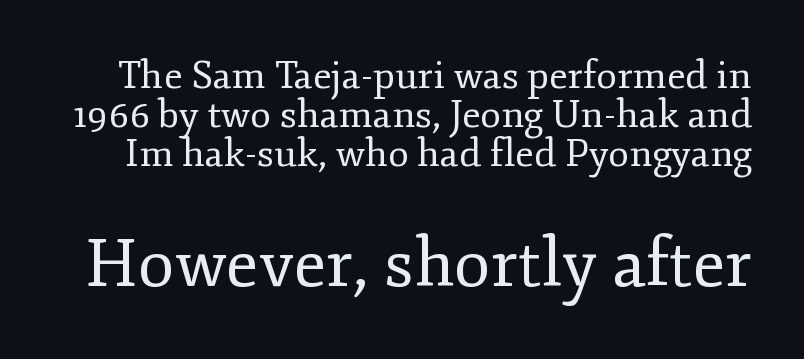
Q: Is the text bold? A: No.
Q: Is the text italic (slanted)? A: No, it is upright.
Q: Is the typeface a serif or a sans-serif typeface? A: Serif.
Q: Is the text underlined? A: No.
Q: Is the spacing between letters normal or unusually wide? A: Normal.
Q: Is the spacing between lines tight, normal or loose? A: Tight.
Q: Which block of text is set in a larger size, the first (top) or the second (bottom)? A: The second (bottom) one.
Q: Width (condensed, normal, or wide)? A: Normal.
Q: Stroke contrast? A: Low.
Q: x-height? A: Small.
Q: Monospaced? A: No.
